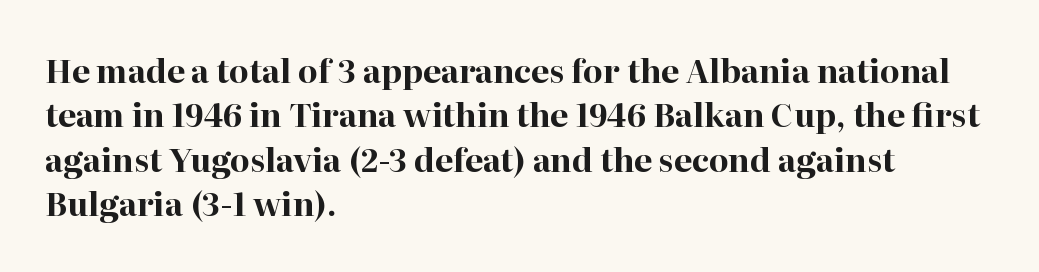
Q: Is the text bold? A: Yes.
Q: Is the text italic (slanted)? A: No, it is upright.
Q: Is the typeface a serif or a sans-serif typeface? A: Serif.
Q: Is the text underlined? A: No.
Q: How is the paragraph aligned? A: Left-aligned.
Q: Is the spacing between letters normal or unusually wide? A: Normal.
Q: Is the spacing between lines tight, normal or loose? A: Normal.
Q: Width (condensed, normal, or wide)? A: Normal.
Q: Stroke contrast? A: High.
Q: x-height? A: Medium.
Q: Monospaced? A: No.
